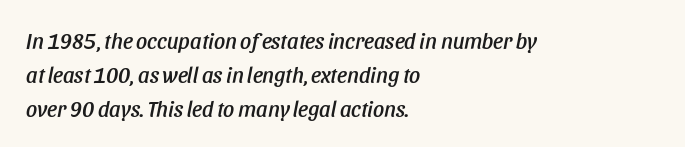
The image shows 22 px text type, italic (leaning right); set left-aligned, normal line spacing (1.54x), normal letter spacing, not underlined.
